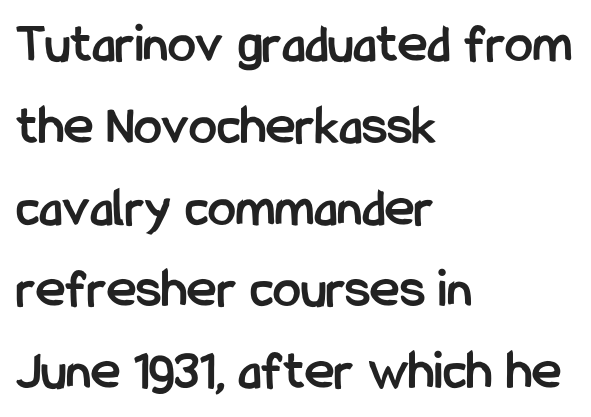
{"serif": "no", "italic": "no", "bold": "yes", "weight": "semibold", "width": "condensed", "stroke_contrast": "low", "x_height": "medium", "monospaced": "no", "underline": "no", "align": "left", "line_spacing": "normal", "line_spacing_ratio": 1.46, "letter_spacing": "normal", "letter_spacing_em": 0.0, "glyph_px": 56}
